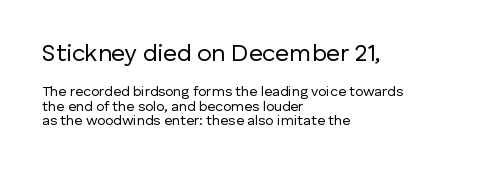
Each stroke keeps to a modest, everyday thickness or less. No italicization has been applied; the sample stays upright. The rendering shrinks the type as you move from the upper chunk to the lower. Plain, unruled lines of type. Look at the tracking — it's just the regular setting, nothing added. The block of text is dense from top to bottom, with scant space between rows.
